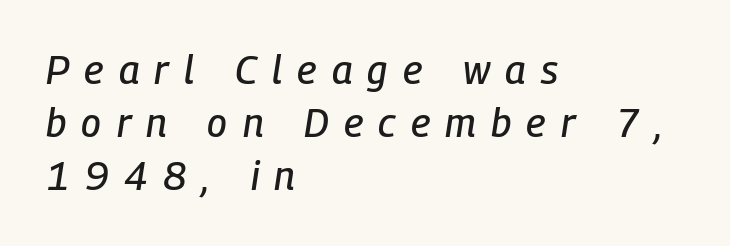
Q: Is the text italic (slanted)? A: Yes, it leans right by about 9 degrees.
Q: Is the text underlined? A: No.
Q: How is the paragraph aligned? A: Left-aligned.
Q: Is the spacing between letters normal or unusually wide? A: Unusually wide.
Q: Is the spacing between lines tight, normal or loose? A: Normal.
Q: Width (condensed, normal, or wide)? A: Condensed.
Q: Stroke contrast? A: Low.
Q: x-height? A: Medium.
Q: Monospaced? A: No.
